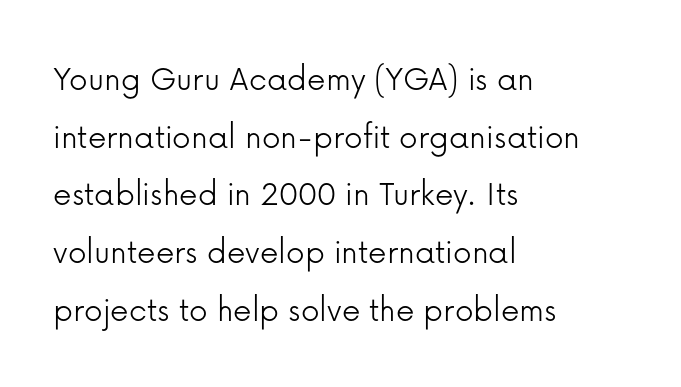
{"serif": "no", "italic": "no", "bold": "no", "weight": "light", "width": "normal", "stroke_contrast": "low", "x_height": "medium", "monospaced": "no", "underline": "no", "align": "left", "line_spacing": "normal", "line_spacing_ratio": 1.56, "letter_spacing": "normal", "letter_spacing_em": 0.0, "glyph_px": 37}
